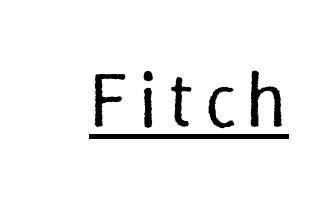
Q: Is the text bold? A: No.
Q: Is the text italic (slanted)? A: No, it is upright.
Q: Is the text underlined? A: Yes.
Q: Width (condensed, normal, or wide)? A: Normal.
Q: Stroke contrast? A: Low.
Q: x-height? A: Medium.
Q: Monospaced? A: No.
